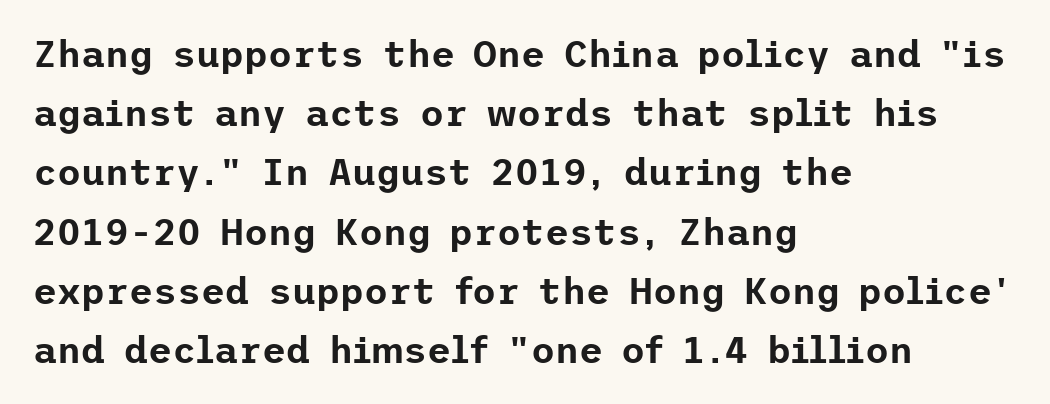
The image shows 37 px sans-serif type, upright; set left-aligned, normal line spacing (1.6x), normal letter spacing, not underlined; low stroke contrast and a medium x-height.
